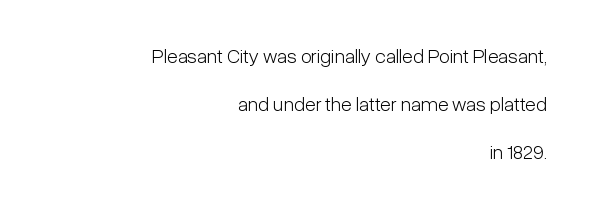
Q: Is the text bold? A: No.
Q: Is the text italic (slanted)? A: No, it is upright.
Q: Is the text underlined? A: No.
Q: How is the paragraph aligned? A: Right-aligned.
Q: Is the spacing between letters normal or unusually wide? A: Normal.
Q: Is the spacing between lines tight, normal or loose? A: Loose.
